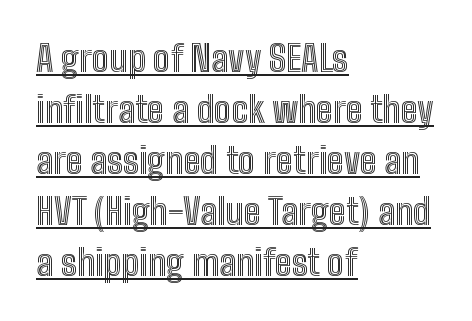
Notice how a bar underscores the lettering throughout. Each letter keeps its own natural width here, so spacing adapts to shape. What's the leading like? Ordinary, nothing unusual. This sample uses an upright cut, with every glyph sitting square on the baseline. Is the letter spacing exaggerated? No — it looks like the ordinary default.
